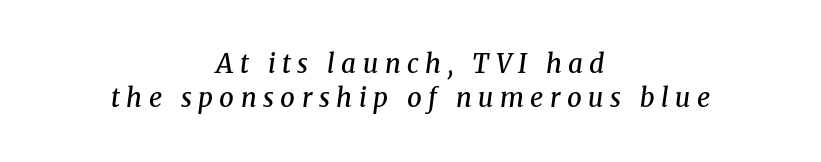
{"italic": "yes", "lean": "right", "slant_degrees": 8, "bold": "semi", "underline": "no", "align": "center", "line_spacing": "normal", "line_spacing_ratio": 1.29, "letter_spacing": "wide", "letter_spacing_em": 0.25, "glyph_px": 26}
